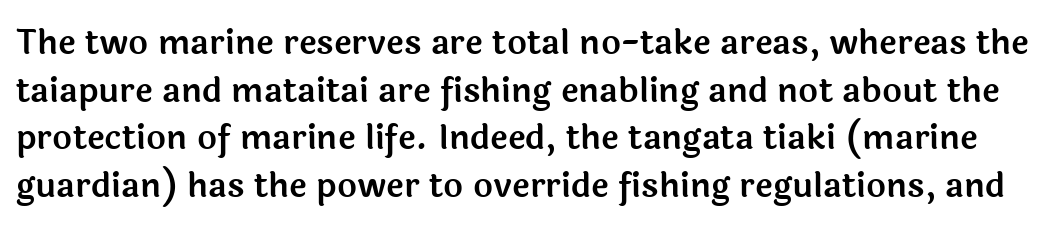
The image shows 34 px sans-serif type, upright; set normal line spacing (1.4x), normal letter spacing, not underlined; a medium x-height.
